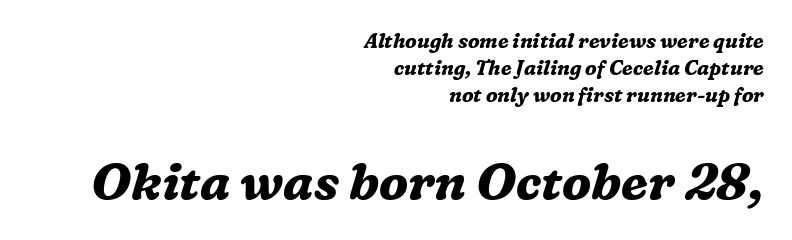
Typesetter's note: full bold, strokes at maximum text heaviness. The line texture is even and compact thanks to regular tracking. This sample has the flowing, uneven cadence of proportional lettering. Line ends are locked; line starts wander. Only glyphs here, with clear space below each row.
